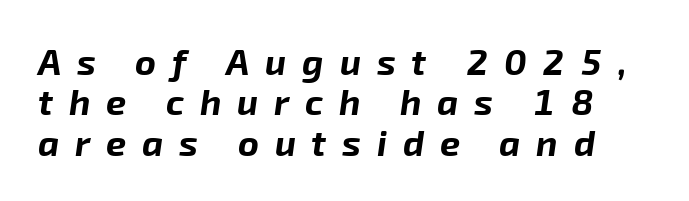
An italicized treatment has been applied to the whole sample. The typesetting leans heavy: a genuine bold. Caption: expanded tracking, letters set apart. Character widths vary here, with narrow letters taking less room than wide ones.
